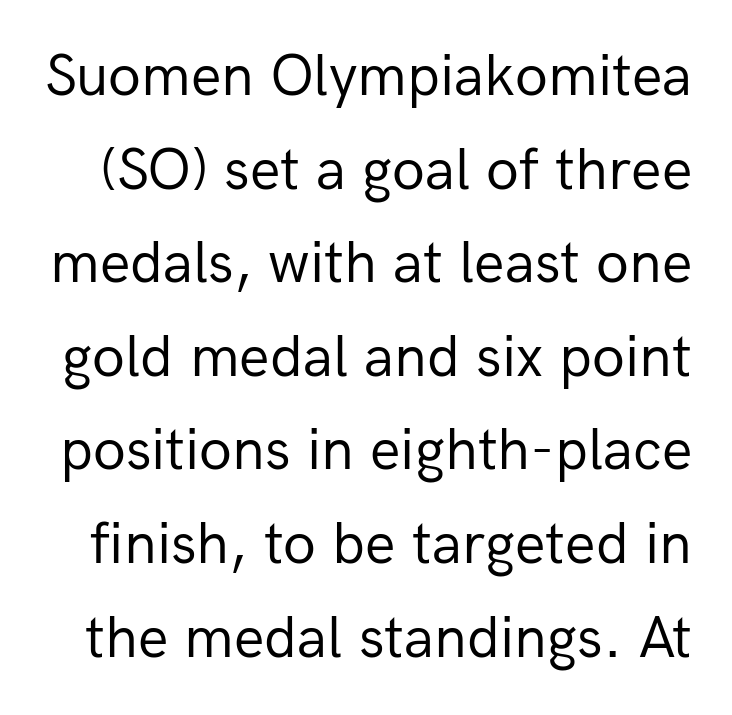
{"serif": "no", "italic": "no", "bold": "no", "weight": "regular", "width": "normal", "stroke_contrast": "low", "x_height": "medium", "monospaced": "no", "underline": "no", "line_spacing": "normal", "line_spacing_ratio": 1.56, "letter_spacing": "normal", "letter_spacing_em": 0.0, "glyph_px": 60}
